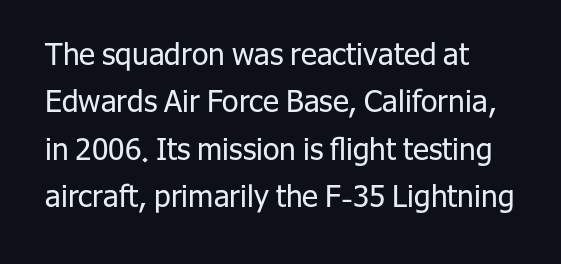
Q: Is the text bold? A: No.
Q: Is the text italic (slanted)? A: No, it is upright.
Q: Is the typeface a serif or a sans-serif typeface? A: Sans-serif.
Q: Is the text underlined? A: No.
Q: How is the paragraph aligned? A: Left-aligned.
Q: Is the spacing between letters normal or unusually wide? A: Normal.
Q: Is the spacing between lines tight, normal or loose? A: Normal.
Q: Width (condensed, normal, or wide)? A: Normal.
Q: Stroke contrast? A: Low.
Q: x-height? A: Medium.
Q: Monospaced? A: No.
